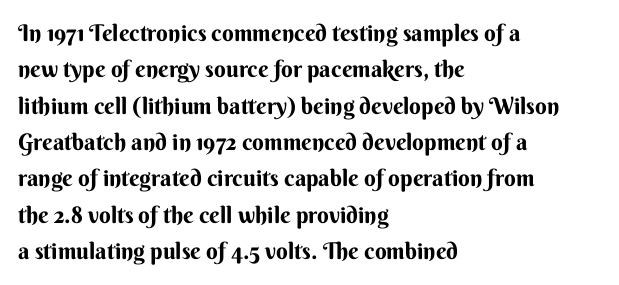
Q: Is the text italic (slanted)? A: No, it is upright.
Q: Is the text underlined? A: No.
Q: How is the paragraph aligned? A: Left-aligned.
Q: Is the spacing between letters normal or unusually wide? A: Normal.
Q: Is the spacing between lines tight, normal or loose? A: Normal.
